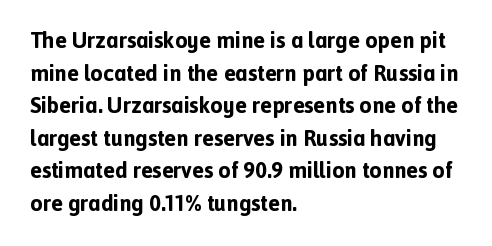
Q: Is the text bold? A: Yes.
Q: Is the text italic (slanted)? A: No, it is upright.
Q: Is the text underlined? A: No.
Q: How is the paragraph aligned? A: Left-aligned.
Q: Is the spacing between letters normal or unusually wide? A: Normal.
Q: Is the spacing between lines tight, normal or loose? A: Normal.
